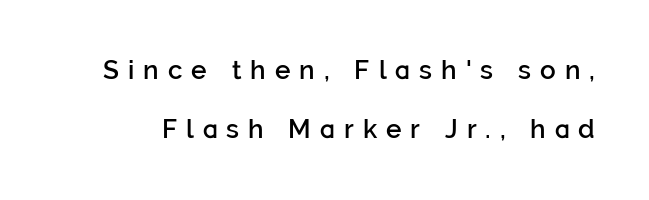
A great deal of white space separates one row of letters from the next. On the weight axis this lands at semibold, roughly 600. Notice how the stems are strictly vertical — no italics here. Bare-footed words on every line. The face used here is rendered with a markedly widened letterfit.
